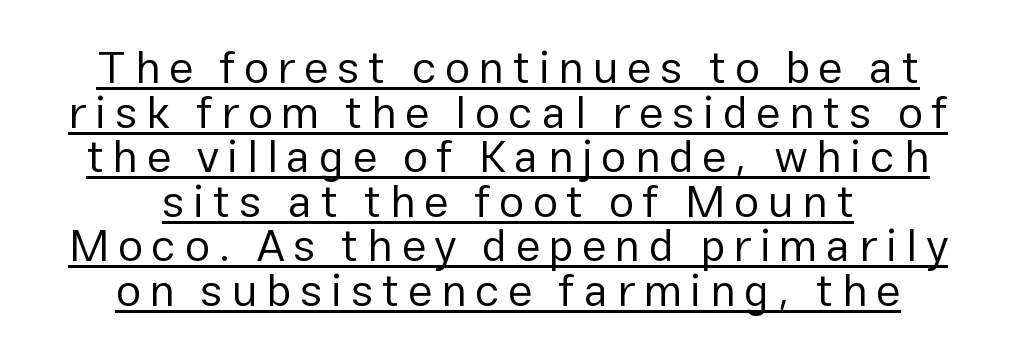
Stems here are at most as thick as an everyday book face. In designer terms, the underline attribute is active on this setting. How would I describe the line gaps? Narrow and economical. Is this a sans? Yes — the strokes have no serifs. Character widths vary here, with narrow letters taking less room than wide ones. When letters stand straight like this, we call the style roman or upright.
